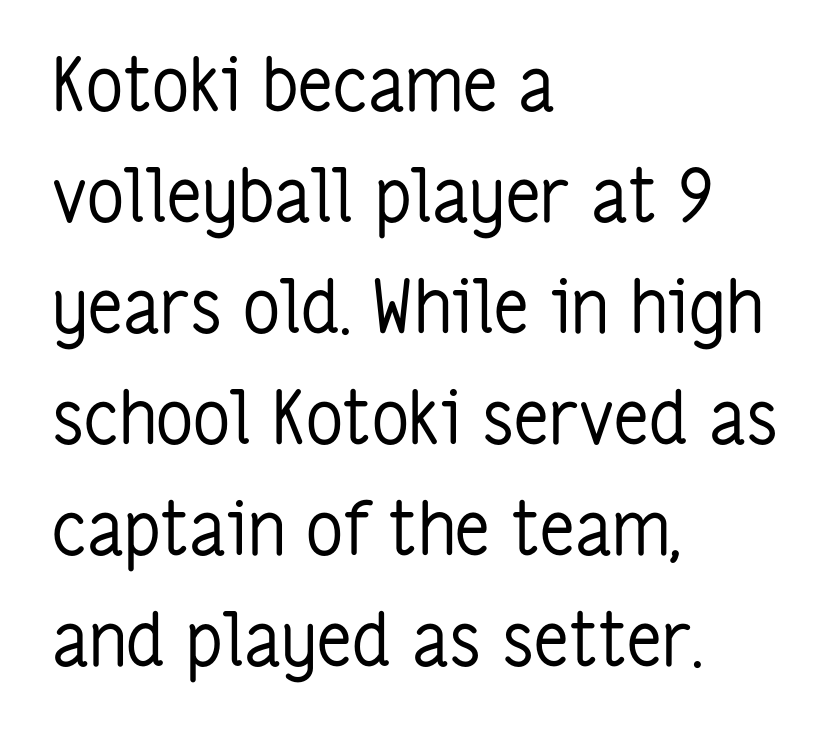
Q: Is the text bold? A: No.
Q: Is the text italic (slanted)? A: No, it is upright.
Q: Is the typeface a serif or a sans-serif typeface? A: Sans-serif.
Q: Is the text underlined? A: No.
Q: How is the paragraph aligned? A: Left-aligned.
Q: Is the spacing between letters normal or unusually wide? A: Normal.
Q: Is the spacing between lines tight, normal or loose? A: Normal.
Q: Width (condensed, normal, or wide)? A: Condensed.
Q: Stroke contrast? A: Low.
Q: x-height? A: Medium.
Q: Monospaced? A: No.
